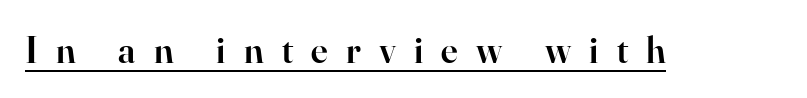
The image shows 38 px semibold serif type, upright; set unusually wide letter spacing (+0.48 em), underlined; high stroke contrast and a small x-height.
